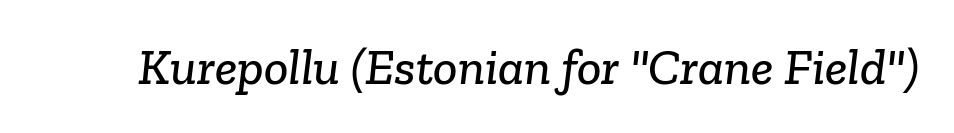
The image shows 51 px serif type; set normal letter spacing, not underlined; low stroke contrast and a medium x-height.
